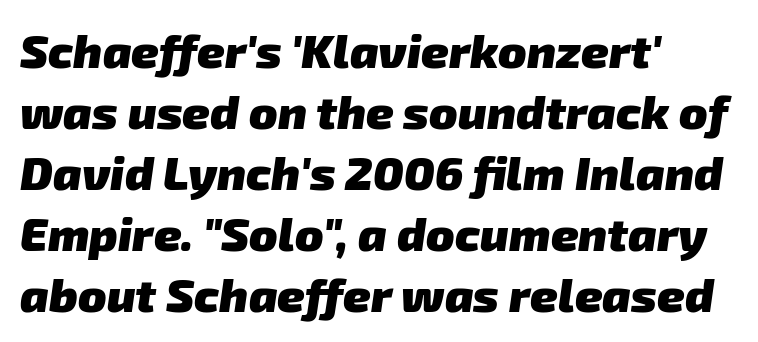
How heavy is the stroke? Heavy — this is a bold. Students, note that the glyphs here touch the page at normal intervals. These lines sit exactly where default settings would place them. Just letters on the line, the space beneath them empty. These lines are rendered in a variable-pitch font.
